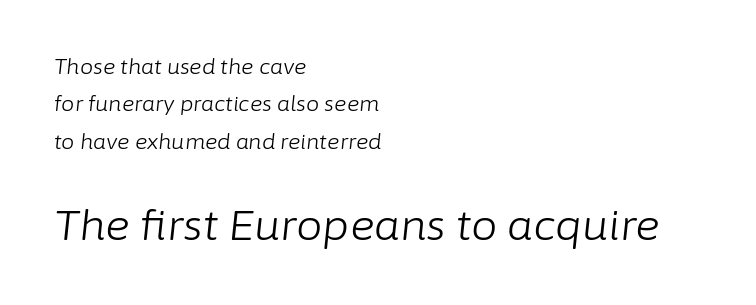
The passage is arranged the way most books set body copy — flush left. The glyphs are unaccompanied by any horizontal stroke below them. The face used here is proportionally spaced, like ordinary book or web type. Weight: not bold — regular or lighter.
